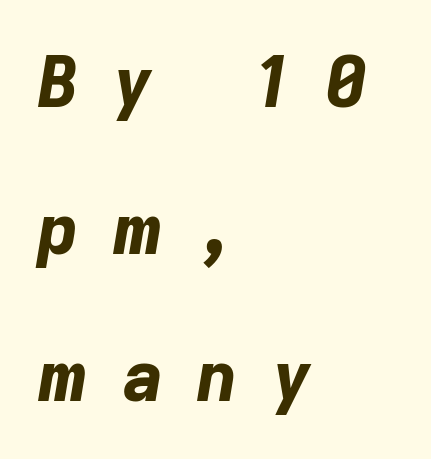
{"italic": "yes", "lean": "right", "slant_degrees": 9, "bold": "yes", "weight": "bold", "width": "normal", "stroke_contrast": "low", "x_height": "medium", "monospaced": "no", "underline": "no", "align": "left", "line_spacing": "loose", "line_spacing_ratio": 2.1, "letter_spacing": "wide", "letter_spacing_em": 0.49, "glyph_px": 70}
